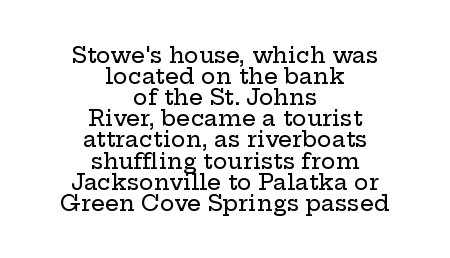
Q: Is the text italic (slanted)? A: No, it is upright.
Q: Is the text underlined? A: No.
Q: How is the paragraph aligned? A: Centered.
Q: Is the spacing between letters normal or unusually wide? A: Normal.
Q: Is the spacing between lines tight, normal or loose? A: Tight.
